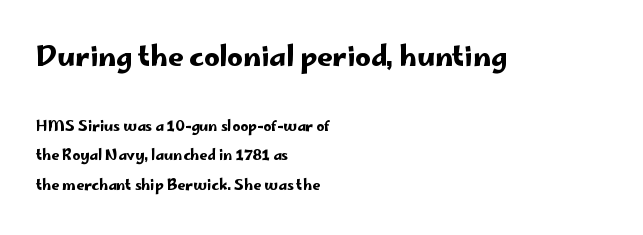
{"italic": "no", "underline": "no", "align": "left", "line_spacing": "loose", "line_spacing_ratio": 2.11, "letter_spacing": "normal", "letter_spacing_em": 0.0, "larger_block": "first", "size_ratio": 1.93, "glyph_px": 27}
